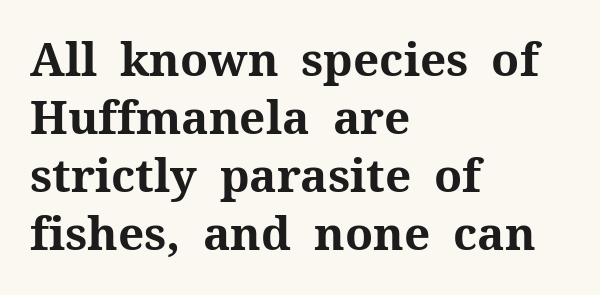
{"serif": "yes", "italic": "no", "bold": "yes", "weight": "bold", "width": "normal", "stroke_contrast": "medium", "x_height": "medium", "monospaced": "no", "underline": "no", "align": "left", "line_spacing": "normal", "line_spacing_ratio": 1.26, "letter_spacing": "normal", "letter_spacing_em": 0.0, "glyph_px": 46}
